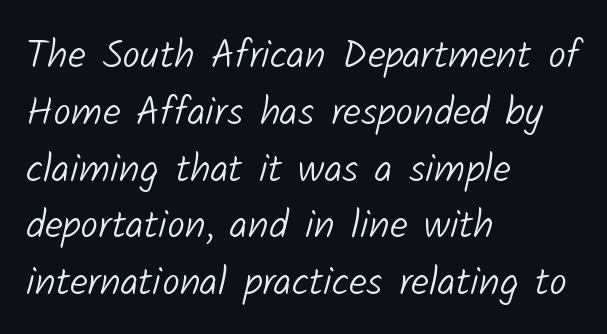
{"serif": "no", "bold": "no", "weight": "light", "width": "normal", "stroke_contrast": "low", "x_height": "medium", "monospaced": "no", "underline": "no", "align": "left", "line_spacing": "normal", "line_spacing_ratio": 1.42, "letter_spacing": "normal", "letter_spacing_em": 0.0, "glyph_px": 40}
